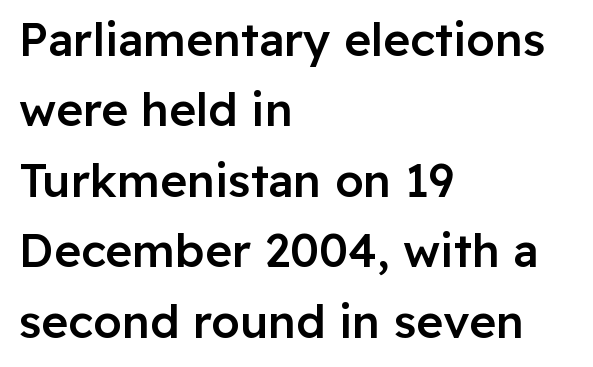
How would I describe the line gaps? Plain and ordinary. Firm but not heavy-handed strokes: this text is semibold. A typesetter would call this zero additional tracking. A student would call this left alignment; a typographer would say flush left, rag right.
